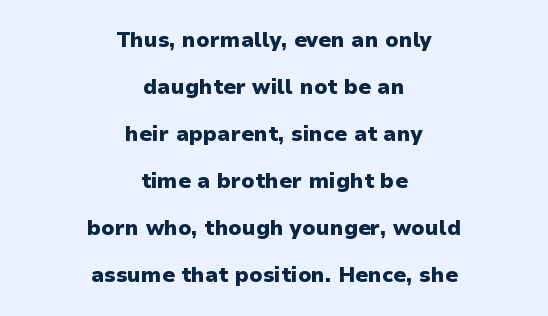
Q: Is the text bold? A: Yes.
Q: Is the text italic (slanted)? A: No, it is upright.
Q: Is the text underlined? A: No.
Q: How is the paragraph aligned? A: Centered.
Q: Is the spacing between letters normal or unusually wide? A: Normal.
Q: Is the spacing between lines tight, normal or loose? A: Loose.
